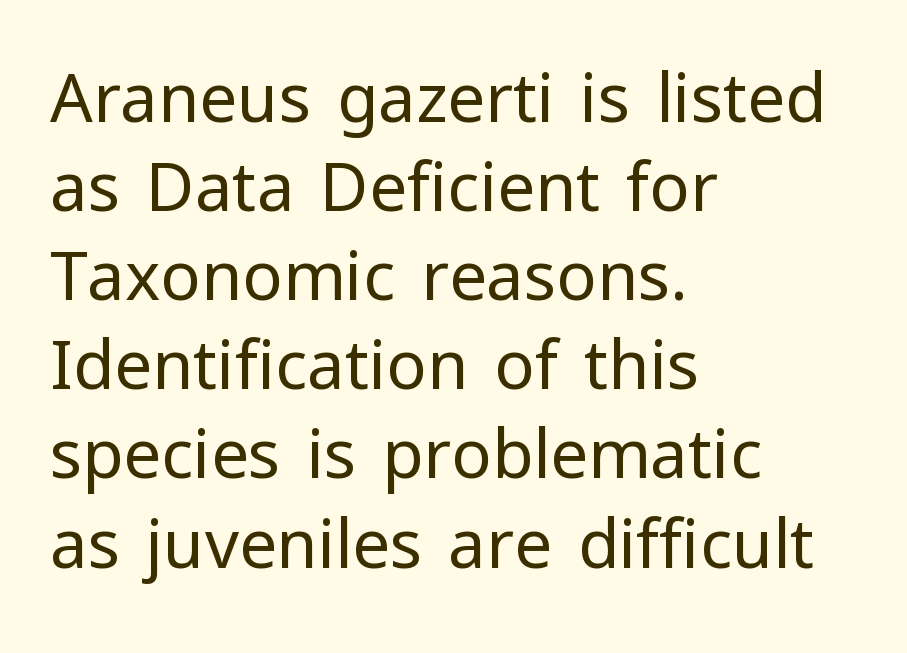
Q: Is the text bold? A: No.
Q: Is the text italic (slanted)? A: No, it is upright.
Q: Is the typeface a serif or a sans-serif typeface? A: Sans-serif.
Q: Is the text underlined? A: No.
Q: How is the paragraph aligned? A: Left-aligned.
Q: Is the spacing between letters normal or unusually wide? A: Normal.
Q: Is the spacing between lines tight, normal or loose? A: Normal.
Q: Width (condensed, normal, or wide)? A: Normal.
Q: Stroke contrast? A: Low.
Q: x-height? A: Medium.
Q: Monospaced? A: No.
